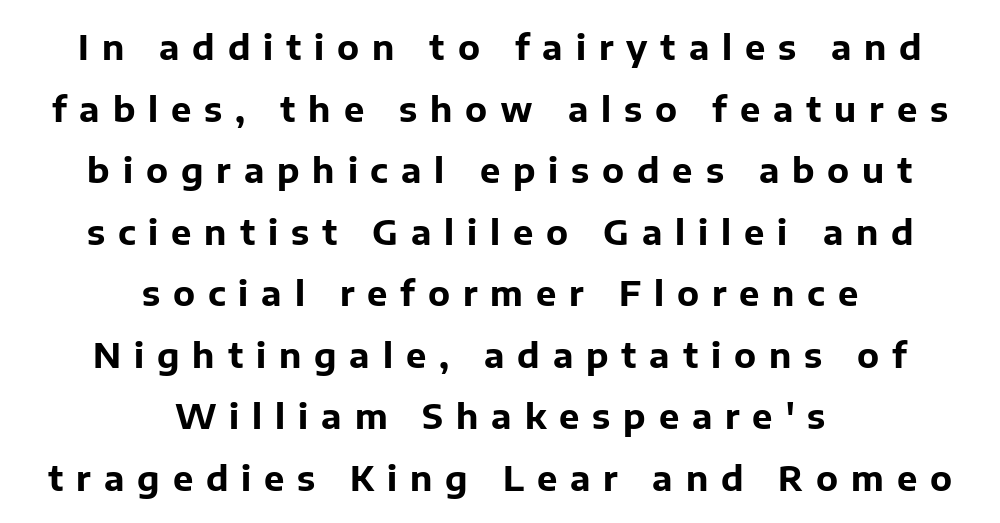
Q: Is the text bold? A: Yes.
Q: Is the text italic (slanted)? A: No, it is upright.
Q: Is the typeface a serif or a sans-serif typeface? A: Sans-serif.
Q: Is the text underlined? A: No.
Q: How is the paragraph aligned? A: Centered.
Q: Is the spacing between letters normal or unusually wide? A: Unusually wide.
Q: Width (condensed, normal, or wide)? A: Normal.
Q: Stroke contrast? A: Low.
Q: x-height? A: Medium.
Q: Monospaced? A: No.
